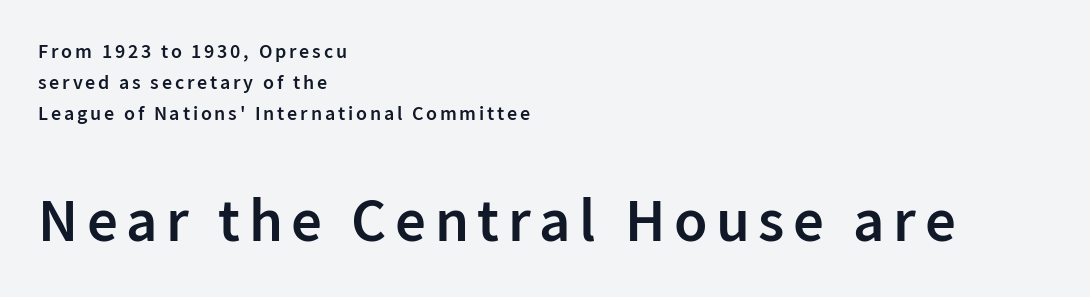
Q: Is the text bold? A: Semi-bold.
Q: Is the text italic (slanted)? A: No, it is upright.
Q: Is the typeface a serif or a sans-serif typeface? A: Sans-serif.
Q: Is the text underlined? A: No.
Q: How is the paragraph aligned? A: Left-aligned.
Q: Is the spacing between lines tight, normal or loose? A: Normal.
Q: Which block of text is set in a larger size, the first (top) or the second (bottom)? A: The second (bottom) one.
Q: Width (condensed, normal, or wide)? A: Normal.
Q: Stroke contrast? A: Low.
Q: x-height? A: Medium.
Q: Monospaced? A: No.
